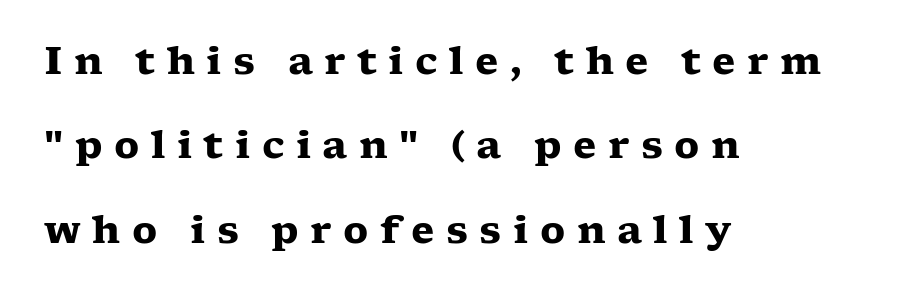
Q: Is the text bold? A: Yes.
Q: Is the text italic (slanted)? A: No, it is upright.
Q: Is the typeface a serif or a sans-serif typeface? A: Serif.
Q: Is the text underlined? A: No.
Q: How is the paragraph aligned? A: Left-aligned.
Q: Is the spacing between letters normal or unusually wide? A: Unusually wide.
Q: Is the spacing between lines tight, normal or loose? A: Loose.
Q: Width (condensed, normal, or wide)? A: Wide.
Q: Stroke contrast? A: Low.
Q: x-height? A: Medium.
Q: Monospaced? A: No.
